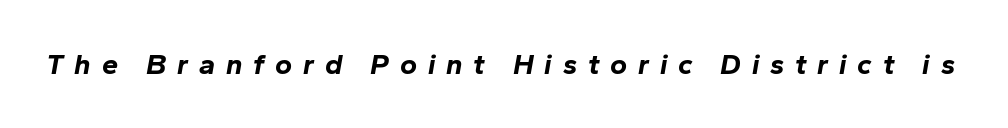
Italic: yes, the glyphs are oblique. Words appear elongated and porous because spacing is wide. Nobody drew a line under any word here. A typesetter would call this proportional, since set widths differ per character. The glyphs have the mass of a bold cut.
